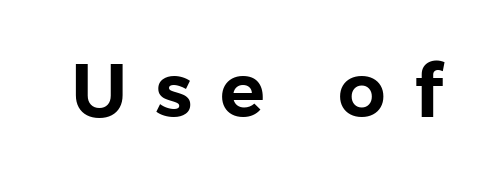
Q: Is the text italic (slanted)? A: No, it is upright.
Q: Is the typeface a serif or a sans-serif typeface? A: Sans-serif.
Q: Is the text underlined? A: No.
Q: Is the spacing between letters normal or unusually wide? A: Unusually wide.
Q: Width (condensed, normal, or wide)? A: Normal.
Q: Stroke contrast? A: Low.
Q: x-height? A: Medium.
Q: Monospaced? A: No.
